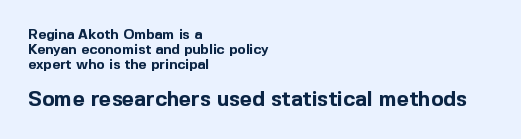
The image shows 21 px bold type, upright; set left-aligned, tight line spacing (1.07x), normal letter spacing, not underlined; the second (bottom) block is 1.5x larger.
